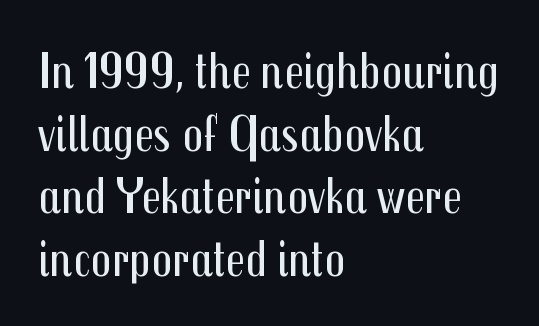
{"serif": "no", "italic": "no", "bold": "no", "weight": "regular", "width": "condensed", "stroke_contrast": "medium", "x_height": "medium", "monospaced": "no", "underline": "no", "align": "left", "line_spacing_ratio": 1.23, "letter_spacing": "normal", "letter_spacing_em": 0.0, "glyph_px": 51}
